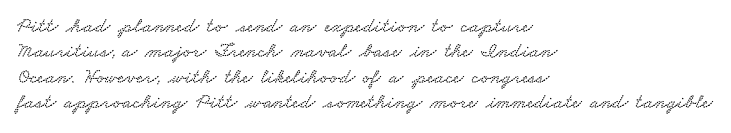
The gaps between neighbouring characters are ordinary and unremarkable. Anything drawn beneath the words? Only blank space. The rendering anchors every line to the left-hand side.
